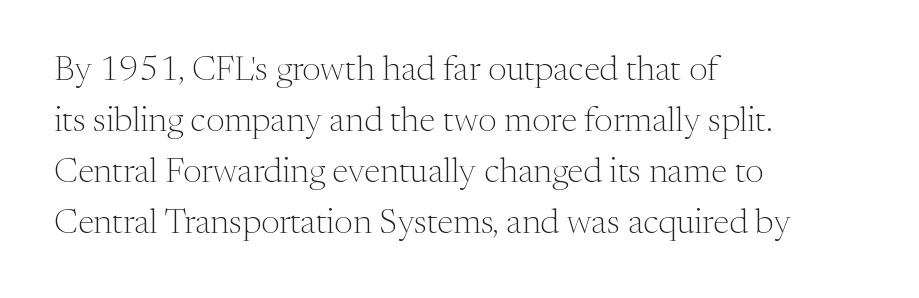
Q: Is the text bold? A: No.
Q: Is the text italic (slanted)? A: No, it is upright.
Q: Is the typeface a serif or a sans-serif typeface? A: Serif.
Q: Is the text underlined? A: No.
Q: How is the paragraph aligned? A: Left-aligned.
Q: Is the spacing between letters normal or unusually wide? A: Normal.
Q: Is the spacing between lines tight, normal or loose? A: Normal.
Q: Width (condensed, normal, or wide)? A: Normal.
Q: Stroke contrast? A: Medium.
Q: x-height? A: Medium.
Q: Monospaced? A: No.
